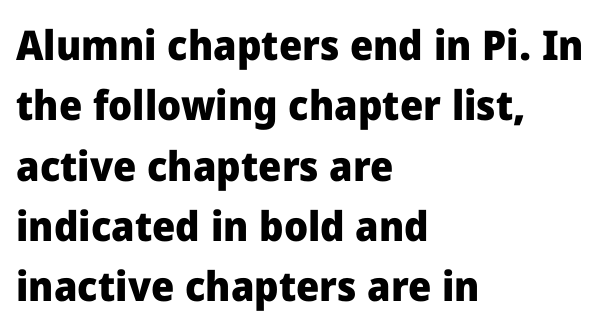
The image shows 41 px heavy sans-serif type, upright; set left-aligned, normal line spacing (1.47x), normal letter spacing, not underlined; low stroke contrast and a medium x-height.
